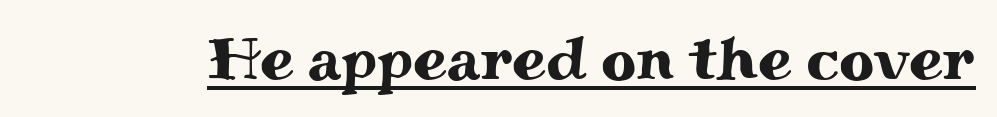
Q: Is the text italic (slanted)? A: No, it is upright.
Q: Is the typeface a serif or a sans-serif typeface? A: Serif.
Q: Is the text underlined? A: Yes.
Q: Is the spacing between letters normal or unusually wide? A: Normal.
Q: Width (condensed, normal, or wide)? A: Wide.
Q: Stroke contrast? A: Medium.
Q: x-height? A: Small.
Q: Monospaced? A: No.
